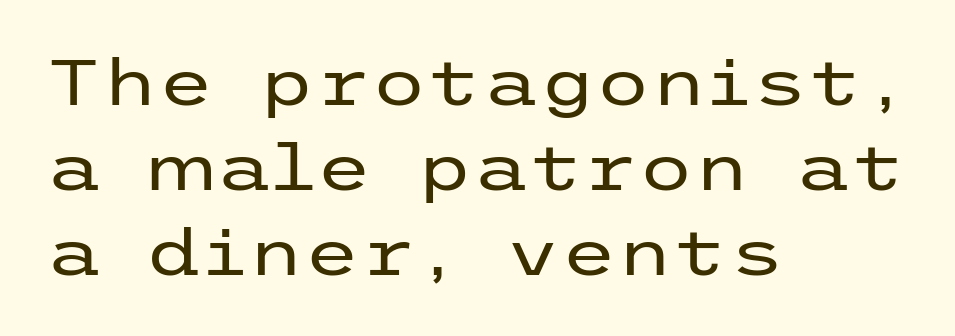
{"serif": "no", "italic": "no", "bold": "no", "weight": "regular", "width": "wide", "stroke_contrast": "low", "x_height": "medium", "underline": "no", "align": "left", "line_spacing": "normal", "line_spacing_ratio": 1.33, "letter_spacing": "normal", "letter_spacing_em": 0.0, "glyph_px": 64}
